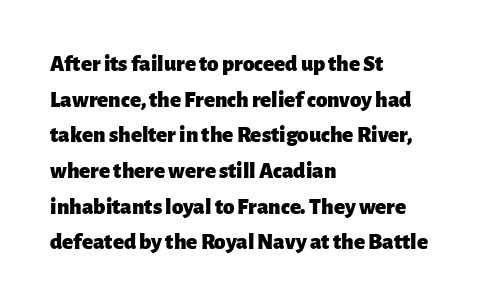
Is the block centered? No — it sits flush against the left margin. A full-strength bold gives these letters their thick strokes. The zone under the glyphs is completely vacant. This sample uses an upright cut, with every glyph sitting square on the baseline. The passage shown has conventional tracking throughout. The line-height multiplier appears to be the usual default.
